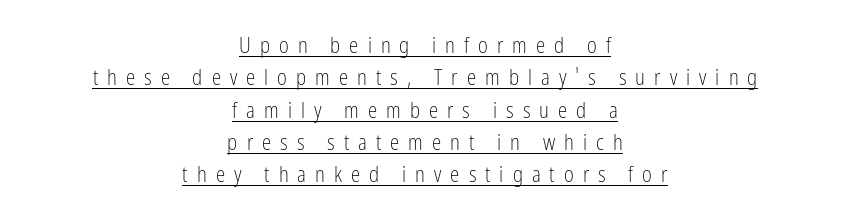
The image shows 21 px text type, upright; set centered, normal line spacing (1.54x), unusually wide letter spacing (+0.43 em), underlined.
